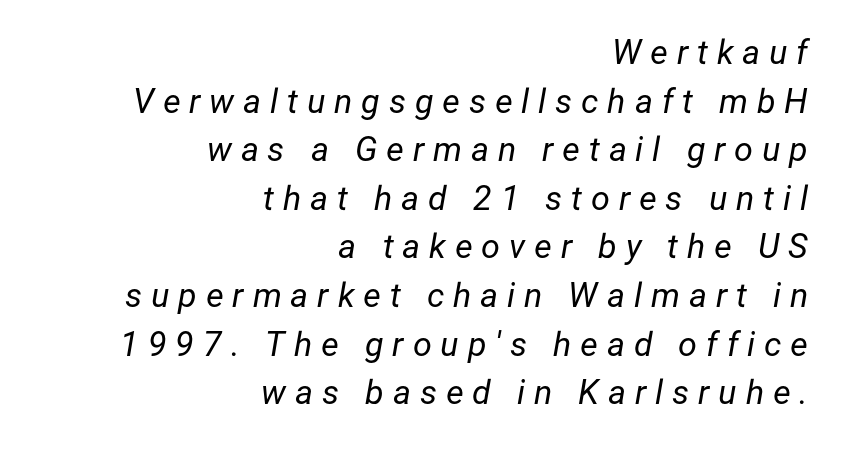
The image shows 34 px regular-weight type, italic (leaning right); set right-aligned, normal line spacing (1.43x), unusually wide letter spacing (+0.26 em), not underlined; low stroke contrast and a medium x-height.
